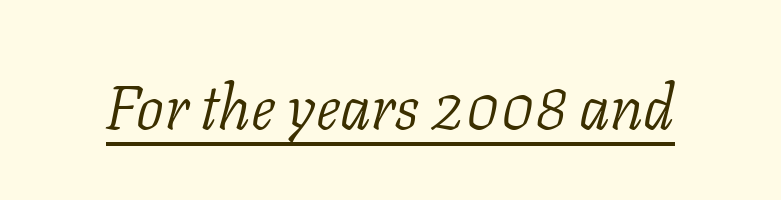
{"serif": "yes", "italic": "yes", "lean": "right", "slant_degrees": 11, "bold": "no", "weight": "light", "width": "normal", "stroke_contrast": "low", "x_height": "medium", "monospaced": "no", "underline": "yes", "letter_spacing": "normal", "letter_spacing_em": 0.0, "glyph_px": 62}
